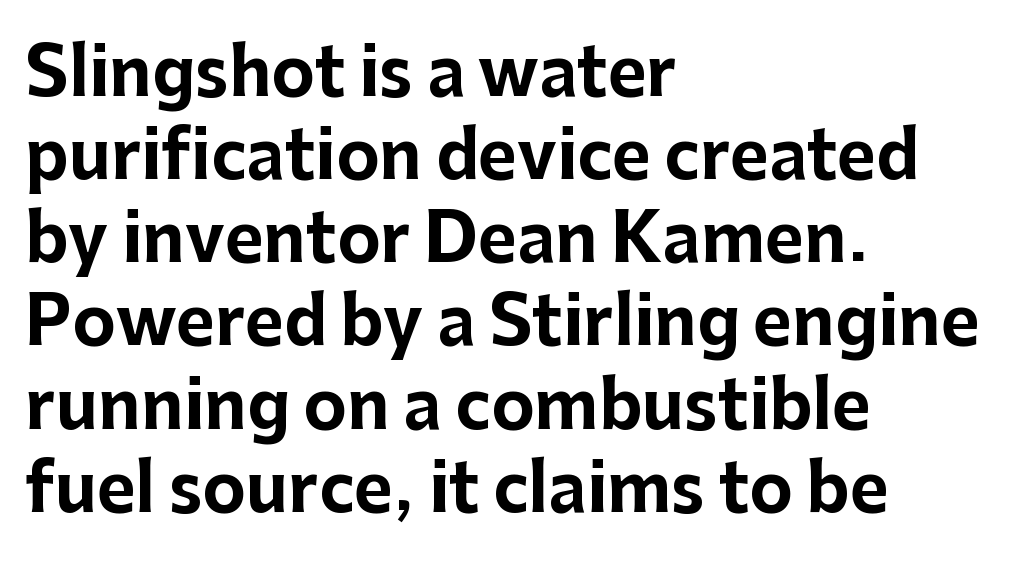
Q: Is the text bold? A: Yes.
Q: Is the text italic (slanted)? A: No, it is upright.
Q: Is the typeface a serif or a sans-serif typeface? A: Sans-serif.
Q: Is the text underlined? A: No.
Q: How is the paragraph aligned? A: Left-aligned.
Q: Is the spacing between letters normal or unusually wide? A: Normal.
Q: Is the spacing between lines tight, normal or loose? A: Normal.
Q: Width (condensed, normal, or wide)? A: Normal.
Q: Stroke contrast? A: Low.
Q: x-height? A: Medium.
Q: Monospaced? A: No.
